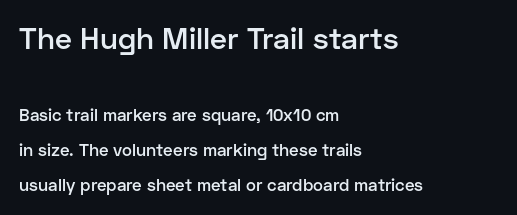
The image shows 30 px semibold sans-serif type, upright; set left-aligned, loose line spacing (2.05x), normal letter spacing, not underlined; the first (top) block is 1.76x larger; low stroke contrast and a medium x-height.
